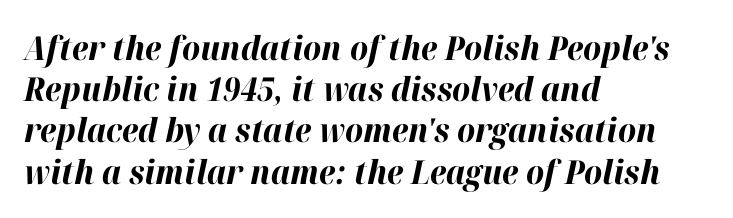
Q: Is the text bold? A: Yes.
Q: Is the text italic (slanted)? A: Yes, it leans right by about 12 degrees.
Q: Is the text underlined? A: No.
Q: How is the paragraph aligned? A: Left-aligned.
Q: Is the spacing between letters normal or unusually wide? A: Normal.
Q: Is the spacing between lines tight, normal or loose? A: Normal.
Q: Width (condensed, normal, or wide)? A: Normal.
Q: Stroke contrast? A: High.
Q: x-height? A: Medium.
Q: Monospaced? A: No.
